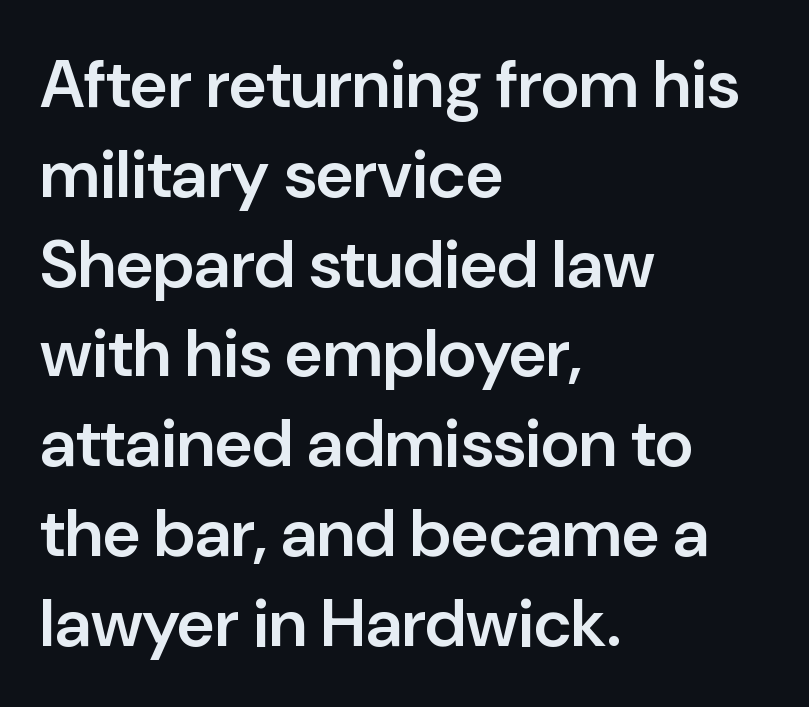
Each letter keeps its own natural width here, so spacing adapts to shape. Look at the stroke-to-counter ratio: somewhat heavy, a semibold. The letters sit at their default tracking, neither squeezed nor spread. Teacher's note: observe the even left margin — that is flush-left alignment. The characters display no serif detailing; their extremities are plain. The rows are spaced the way most documents space them.
